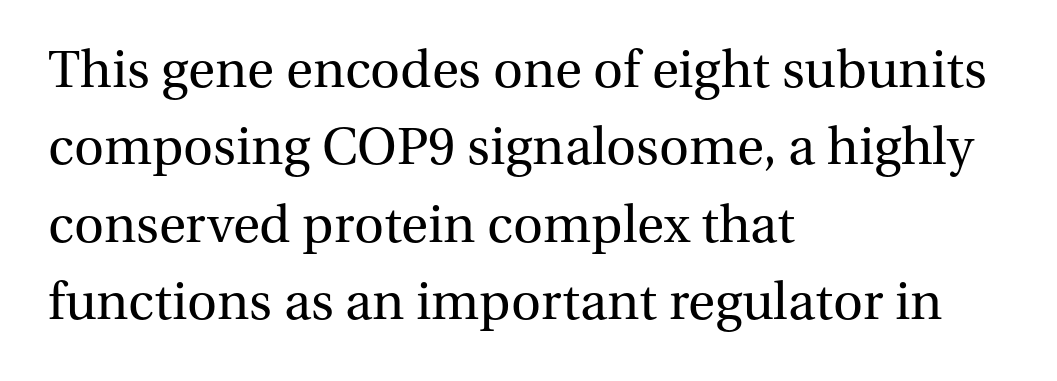
{"serif": "yes", "italic": "no", "bold": "no", "weight": "regular", "width": "normal", "stroke_contrast": "medium", "x_height": "medium", "monospaced": "no", "underline": "no", "align": "left", "line_spacing": "normal", "line_spacing_ratio": 1.49, "letter_spacing": "normal", "letter_spacing_em": 0.0, "glyph_px": 52}
